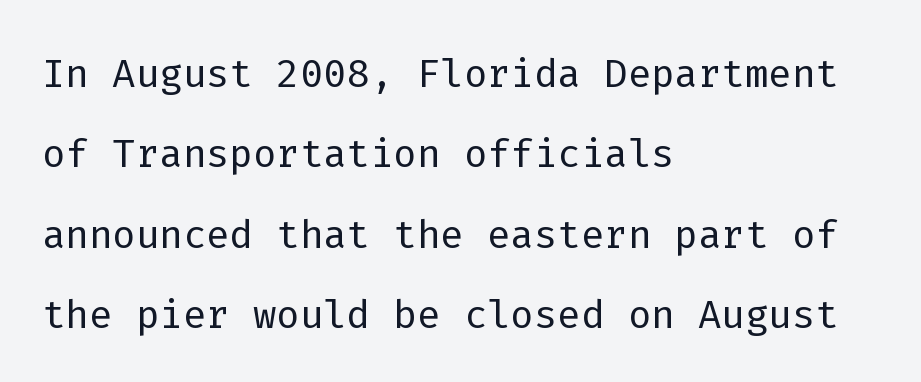
Q: Is the text bold? A: No.
Q: Is the text italic (slanted)? A: No, it is upright.
Q: Is the typeface a serif or a sans-serif typeface? A: Sans-serif.
Q: Is the text underlined? A: No.
Q: How is the paragraph aligned? A: Left-aligned.
Q: Is the spacing between letters normal or unusually wide? A: Normal.
Q: Is the spacing between lines tight, normal or loose? A: Normal.
Q: Width (condensed, normal, or wide)? A: Normal.
Q: Stroke contrast? A: Low.
Q: x-height? A: Medium.
Q: Monospaced? A: Yes.
